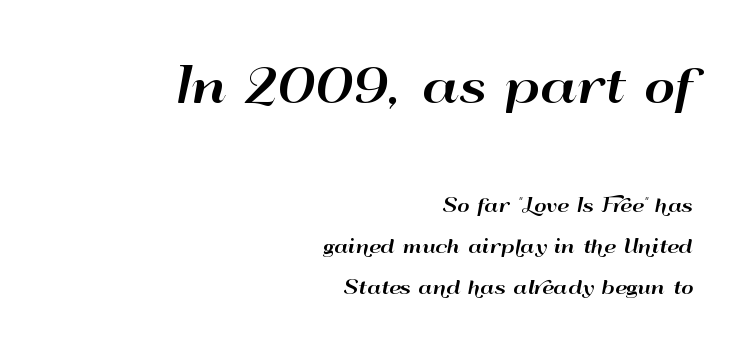
Does extra space separate the letters? No, they use regular spacing. Think of a printed novel: that variable character pitch is what you see here. Note: larger setting up top, smaller setting below. Note: no serifs on the glyphs.
